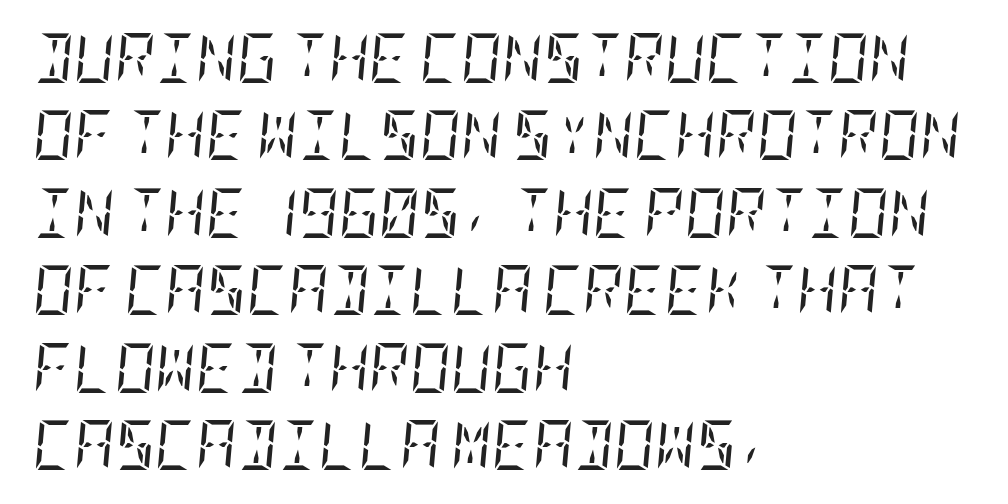
Is the stroke heavy? The answer is a plain regular-or-lighter. Compared with typical body copy, the letter spacing here is the same. A typesetter would label this face a serif. This rendering uses left alignment, leaving the right contour irregular. Check the space under the baseline: it is left empty.
